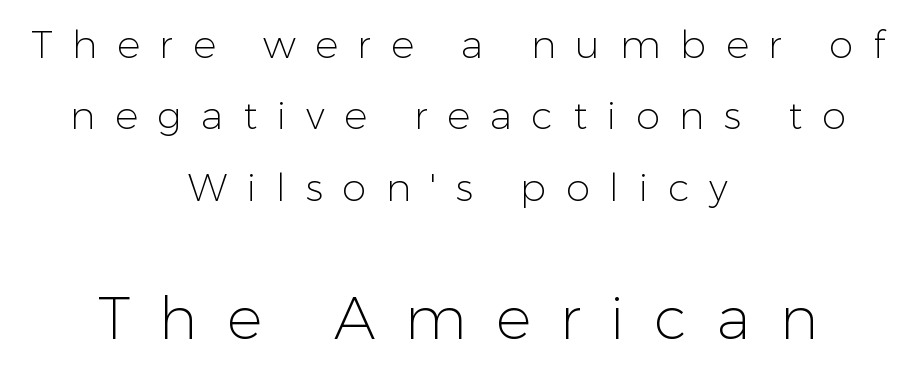
Descenders are the only things crossing below the line. The lines are quadded center. This sample has the flowing, uneven cadence of proportional lettering. Characters follow at a spacing far wider than the type designer built in.
